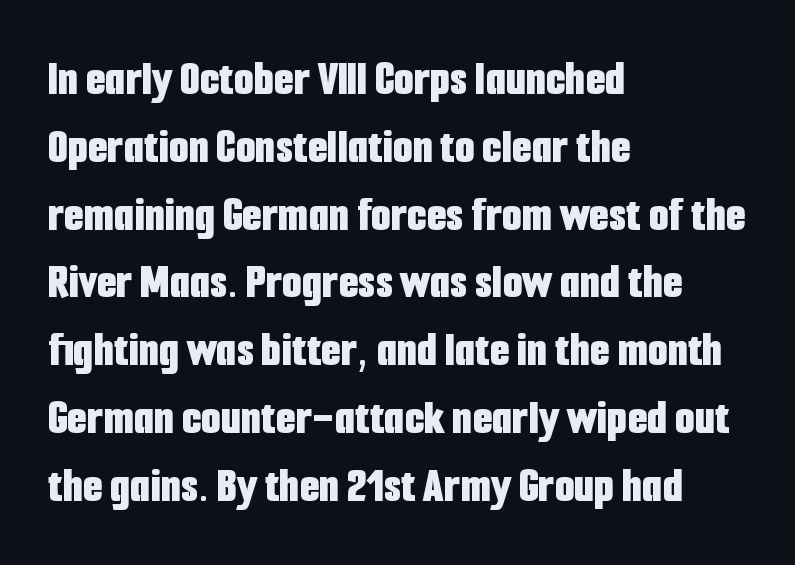
Q: Is the text bold? A: Yes.
Q: Is the text italic (slanted)? A: No, it is upright.
Q: Is the typeface a serif or a sans-serif typeface? A: Sans-serif.
Q: Is the text underlined? A: No.
Q: How is the paragraph aligned? A: Left-aligned.
Q: Is the spacing between letters normal or unusually wide? A: Normal.
Q: Is the spacing between lines tight, normal or loose? A: Normal.
Q: Width (condensed, normal, or wide)? A: Condensed.
Q: Stroke contrast? A: Low.
Q: x-height? A: Medium.
Q: Monospaced? A: No.
